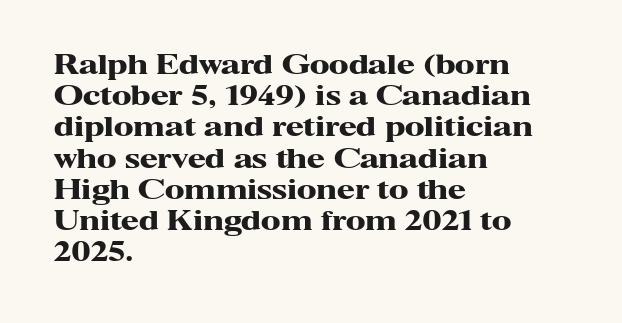
Q: Is the text bold? A: Yes.
Q: Is the text italic (slanted)? A: No, it is upright.
Q: Is the text underlined? A: No.
Q: How is the paragraph aligned? A: Left-aligned.
Q: Is the spacing between letters normal or unusually wide? A: Normal.
